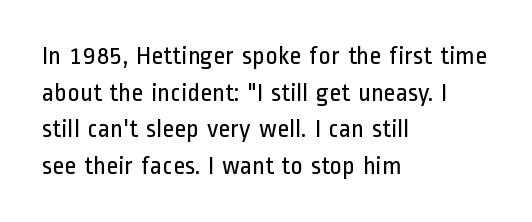
The image shows 26 px text type, upright; set left-aligned, normal line spacing (1.41x), normal letter spacing, not underlined.
